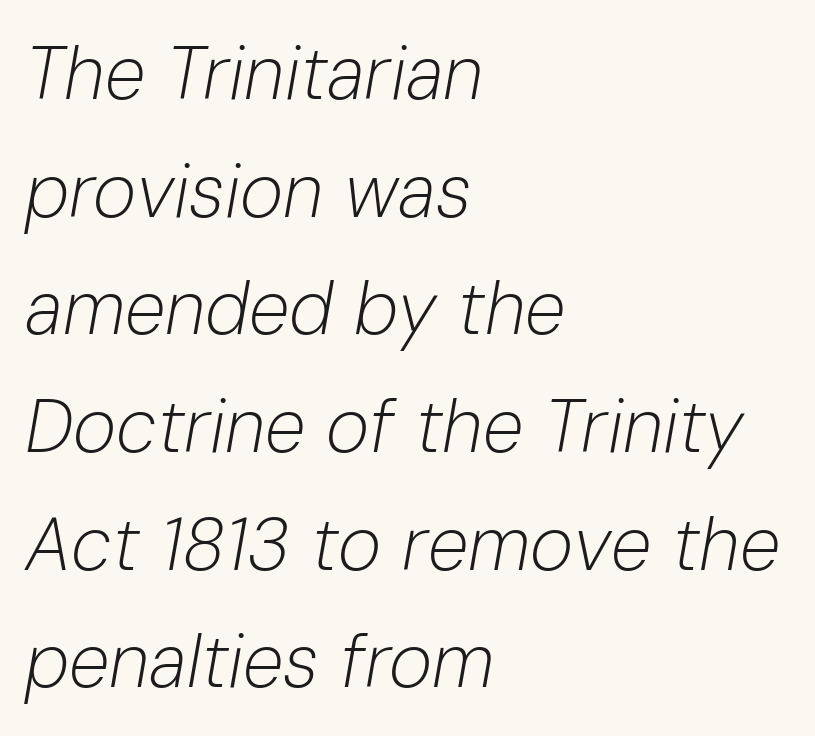
Each row of text sits above clean, open space. The lettering tilts uniformly, giving the passage an italic look. Weight: not bold — regular or lighter. Nobody touched the tracking dial on this one. The line-height multiplier appears to be the usual default.
